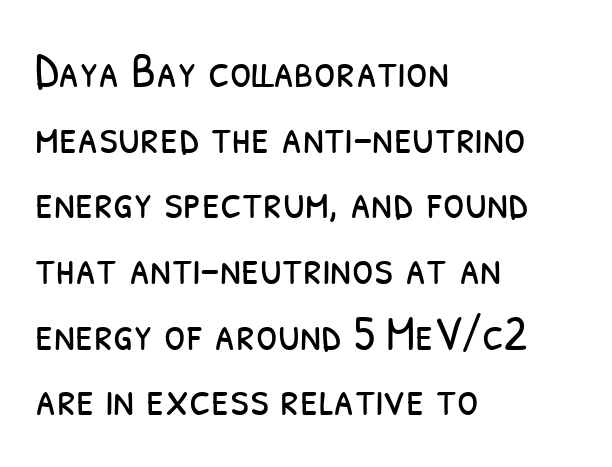
Q: Is the text bold? A: No.
Q: Is the typeface a serif or a sans-serif typeface? A: Sans-serif.
Q: Is the text underlined? A: No.
Q: How is the paragraph aligned? A: Left-aligned.
Q: Is the spacing between letters normal or unusually wide? A: Normal.
Q: Is the spacing between lines tight, normal or loose? A: Normal.
Q: Width (condensed, normal, or wide)? A: Condensed.
Q: Stroke contrast? A: Low.
Q: x-height? A: Medium.
Q: Monospaced? A: No.
